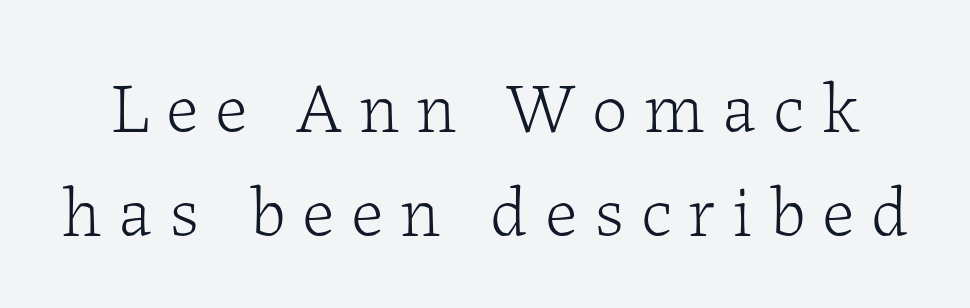
The image shows 71 px light serif type, upright; set normal line spacing (1.46x), unusually wide letter spacing (+0.24 em), not underlined; low stroke contrast and a medium x-height.
